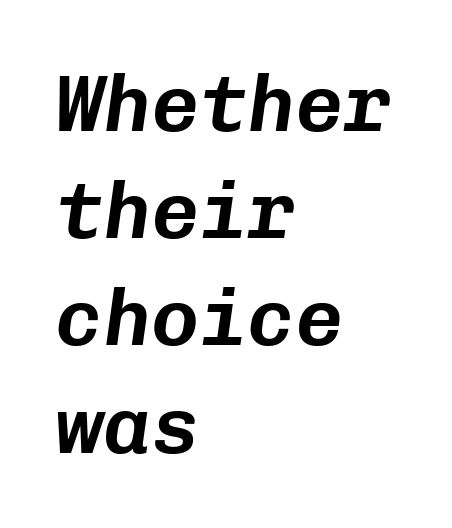
This sample has the even, mechanical cadence of fixed-width lettering. Typeset ragged right — the left edge is the straight one. This sample uses plain, unmodified letter spacing. Slant detected: the letters are inclined. Words float on clear page, feet unadorned.
